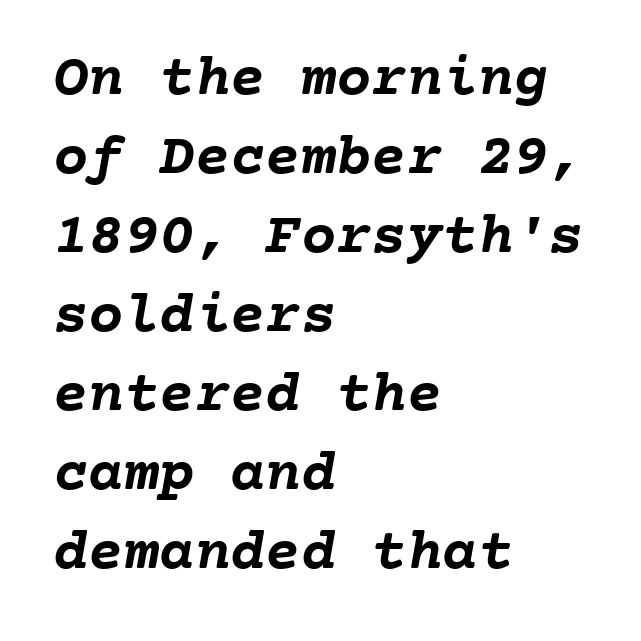
{"bold": "yes", "weight": "semibold", "width": "normal", "stroke_contrast": "low", "x_height": "medium", "monospaced": "yes", "underline": "no", "align": "left", "line_spacing": "normal", "line_spacing_ratio": 1.34, "letter_spacing": "normal", "letter_spacing_em": 0.0, "glyph_px": 59}
